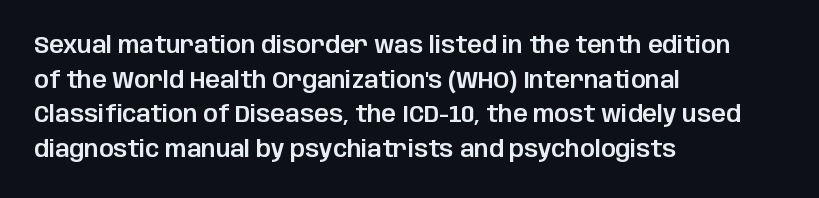
The image shows 23 px text type, upright; set left-aligned, normal line spacing (1.51x), normal letter spacing, not underlined.
